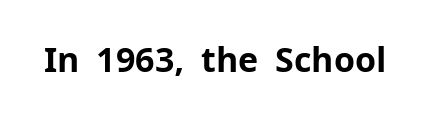
The image shows 34 px bold sans-serif type, upright; set normal letter spacing, not underlined; low stroke contrast and a medium x-height.
